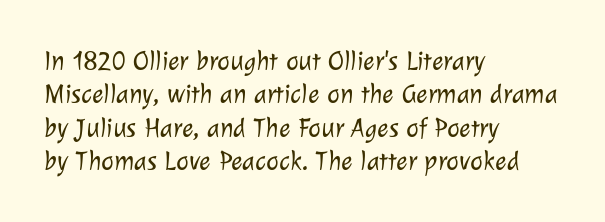
The image shows 27 px text type; set left-aligned, line spacing 1.24x, normal letter spacing, not underlined.
